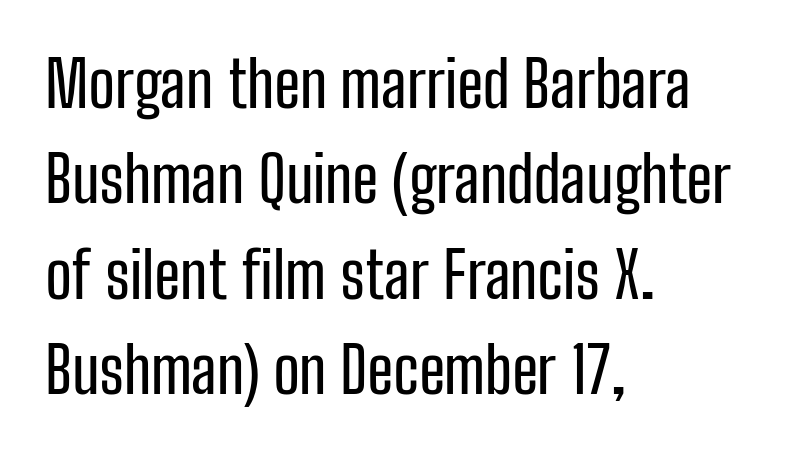
Notice how descenders clear the ascenders below comfortably — that's standard leading. Quick note: underline off. A typesetter would call this zero additional tracking. Nope, no serifs anywhere on these letters. The axis of the letterforms is exactly vertical. The letters advance in unequal steps, a hallmark of proportional type.
